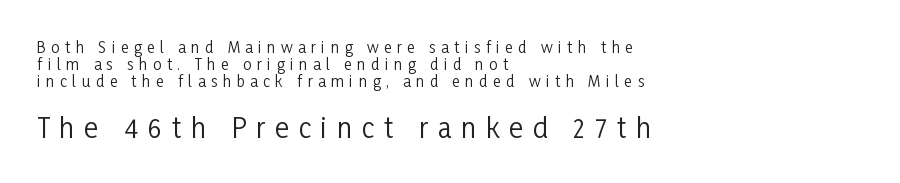
The image shows 27 px text type, upright; set left-aligned, tight line spacing (1.13x), unusually wide letter spacing (+0.36 em), not underlined; the second (bottom) block is 1.8x larger.
